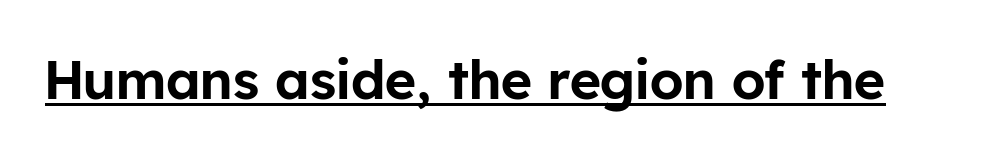
The image shows 54 px sans-serif type, upright; set normal letter spacing, underlined; low stroke contrast and a medium x-height.
